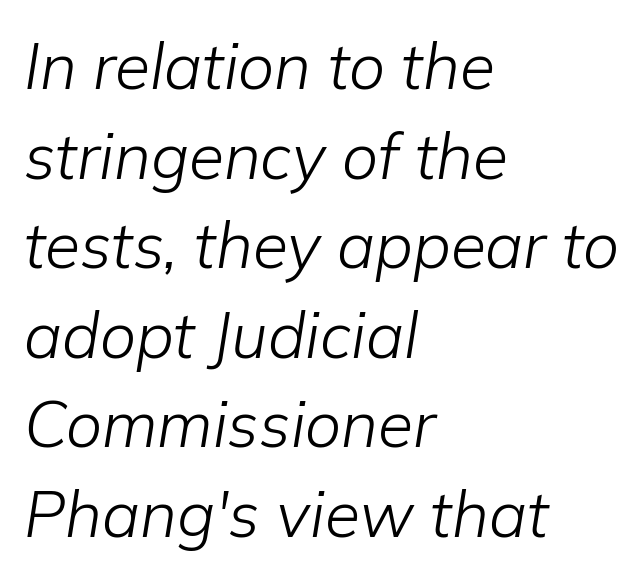
{"italic": "yes", "lean": "right", "slant_degrees": 9, "bold": "no", "weight": "light", "width": "normal", "stroke_contrast": "low", "x_height": "medium", "monospaced": "no", "underline": "no", "align": "left", "line_spacing": "normal", "line_spacing_ratio": 1.4, "letter_spacing": "normal", "letter_spacing_em": 0.0, "glyph_px": 64}
